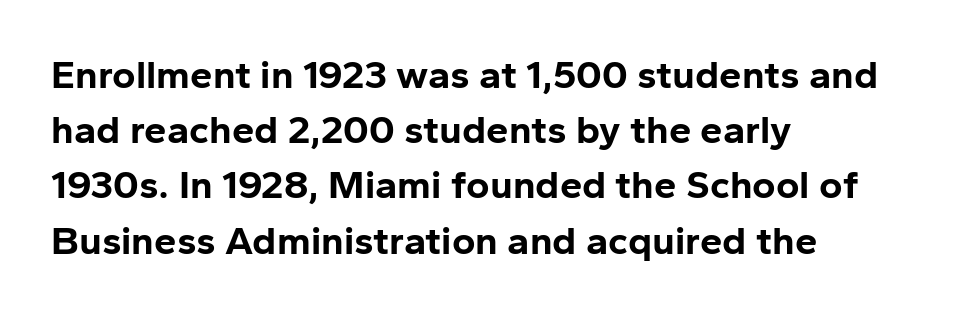
The image shows 40 px bold sans-serif type, upright; set left-aligned, normal line spacing (1.38x), normal letter spacing, not underlined; low stroke contrast and a medium x-height.
